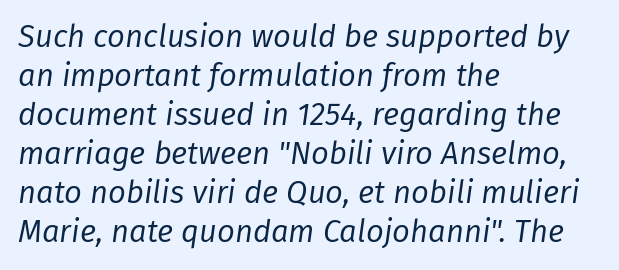
The image shows 31 px regular-weight type, italic (leaning right); set left-aligned, normal line spacing (1.26x), normal letter spacing, not underlined; low stroke contrast and a medium x-height.
